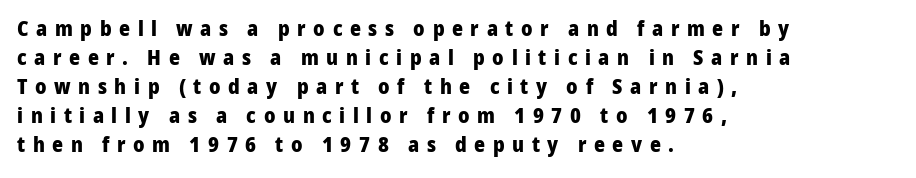
When letters stand straight like this, we call the style roman or upright. Quick note: underline off. Caption: bold face, heavy strokes. Characters follow at a spacing far wider than the type designer built in. Every row of glyphs begins at an identical x-position on the left.
